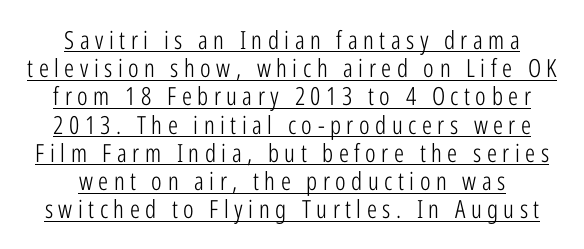
The words here are underlined. This block would grow much taller if given ordinary leading; it's compressed now. Display-style spreading of the glyphs; the letterfit is very open. Tall strokes in this sample are plumb rather than angled. These lines stack symmetrically, like a column narrowing and widening about its center.
